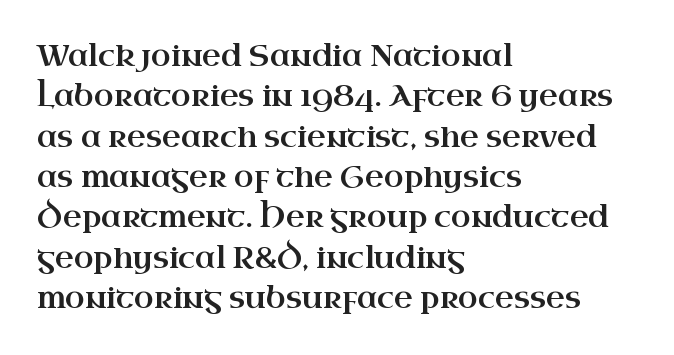
Caption: multi-line text, flush left, ragged right. Rows of type keep a routine distance in the vertical direction. Descenders hang freely into open space. Classification — serif. Does the lettering tilt? It doesn't — this is upright. You could call the tracking neutral — neither tight nor loose.
